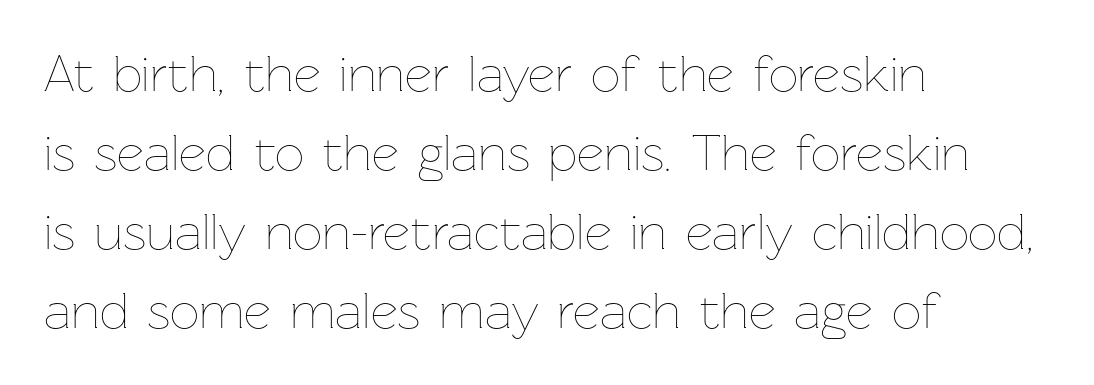
Q: Is the text bold? A: No.
Q: Is the text italic (slanted)? A: No, it is upright.
Q: Is the text underlined? A: No.
Q: How is the paragraph aligned? A: Left-aligned.
Q: Is the spacing between letters normal or unusually wide? A: Normal.
Q: Is the spacing between lines tight, normal or loose? A: Normal.
Q: Width (condensed, normal, or wide)? A: Normal.
Q: Stroke contrast? A: Low.
Q: x-height? A: Medium.
Q: Monospaced? A: No.
